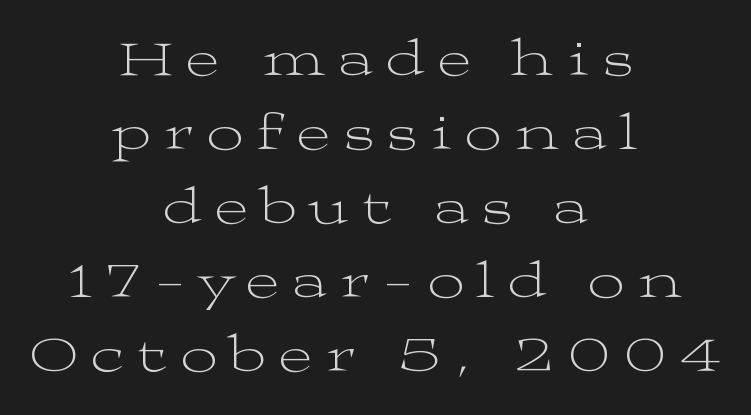
{"serif": "yes", "italic": "no", "bold": "no", "weight": "light", "width": "wide", "stroke_contrast": "medium", "x_height": "medium", "monospaced": "no", "underline": "no", "align": "center", "line_spacing": "normal", "line_spacing_ratio": 1.45, "letter_spacing": "wide", "letter_spacing_em": 0.27, "glyph_px": 51}
